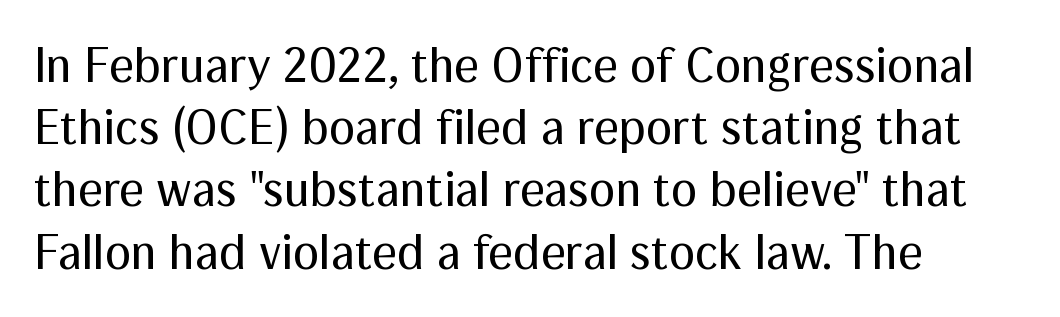
The image shows 49 px regular-weight sans-serif type, upright; set left-aligned, normal line spacing (1.27x), normal letter spacing, not underlined; medium stroke contrast and a medium x-height.
